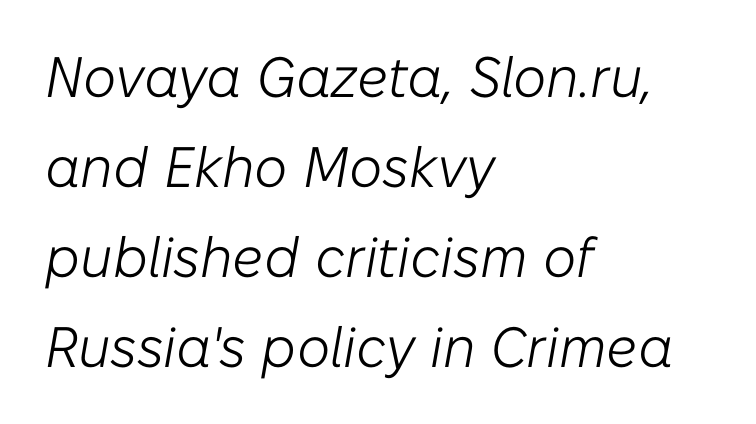
{"italic": "yes", "lean": "right", "slant_degrees": 10, "bold": "no", "weight": "light", "width": "normal", "stroke_contrast": "low", "x_height": "medium", "monospaced": "no", "underline": "no", "align": "left", "line_spacing": "normal", "line_spacing_ratio": 1.58, "letter_spacing": "normal", "letter_spacing_em": 0.0, "glyph_px": 57}
